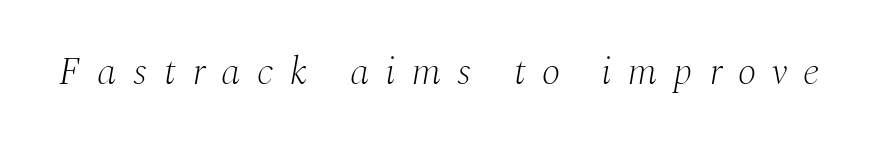
{"serif": "yes", "italic": "yes", "lean": "right", "slant_degrees": 10, "bold": "no", "weight": "light", "width": "normal", "stroke_contrast": "medium", "x_height": "medium", "monospaced": "no", "underline": "no", "letter_spacing": "wide", "letter_spacing_em": 0.42, "glyph_px": 39}
